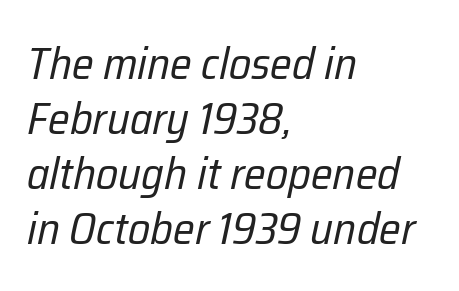
Q: Is the text bold? A: No.
Q: Is the text italic (slanted)? A: Yes, it leans right by about 12 degrees.
Q: Is the text underlined? A: No.
Q: How is the paragraph aligned? A: Left-aligned.
Q: Is the spacing between letters normal or unusually wide? A: Normal.
Q: Width (condensed, normal, or wide)? A: Condensed.
Q: Stroke contrast? A: Low.
Q: x-height? A: Medium.
Q: Monospaced? A: No.
